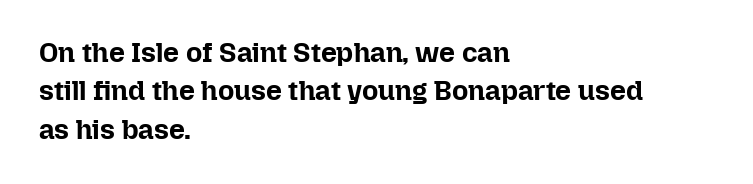
{"italic": "no", "bold": "yes", "weight": "bold", "width": "normal", "stroke_contrast": "low", "x_height": "medium", "monospaced": "no", "underline": "no", "align": "left", "line_spacing": "normal", "line_spacing_ratio": 1.37, "letter_spacing": "normal", "letter_spacing_em": 0.0, "glyph_px": 28}
